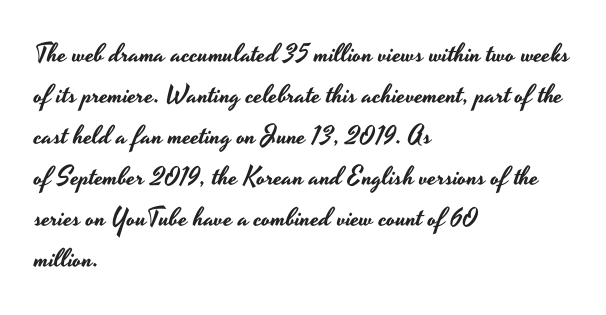
The image shows 26 px text type; set left-aligned, normal line spacing (1.58x), normal letter spacing, not underlined.
